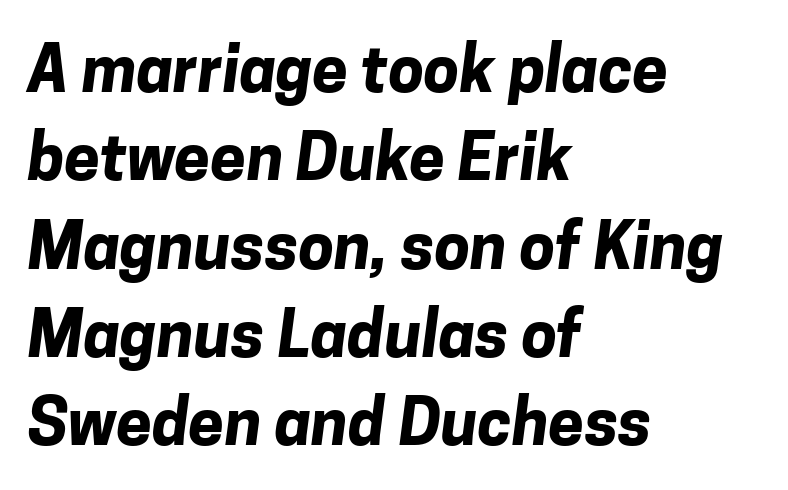
{"serif": "no", "bold": "yes", "weight": "bold", "width": "normal", "stroke_contrast": "low", "x_height": "medium", "monospaced": "no", "underline": "no", "align": "left", "line_spacing": "normal", "line_spacing_ratio": 1.38, "letter_spacing": "normal", "letter_spacing_em": 0.0, "glyph_px": 64}
